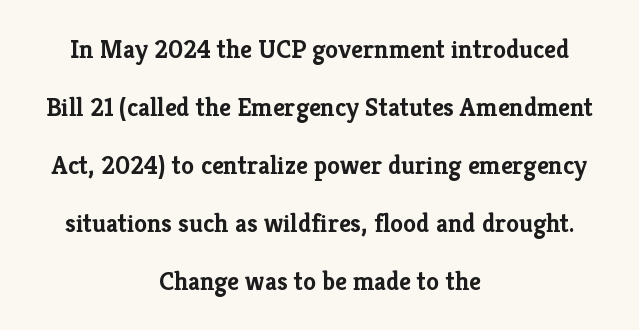
Words float on clear page, feet unadorned. If you folded the block vertically in half, each line would mirror itself in length. Thick stems and heavy bowls — unmistakably bold. The space between consecutive lines is lavish.
